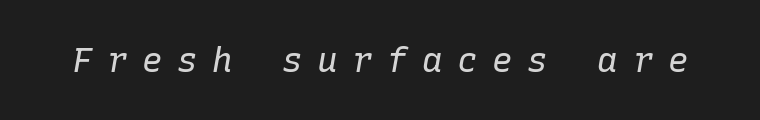
{"italic": "yes", "lean": "right", "slant_degrees": 10, "bold": "no", "weight": "regular", "width": "normal", "stroke_contrast": "low", "x_height": "medium", "monospaced": "yes", "underline": "no", "letter_spacing": "wide", "letter_spacing_em": 0.43, "glyph_px": 34}
